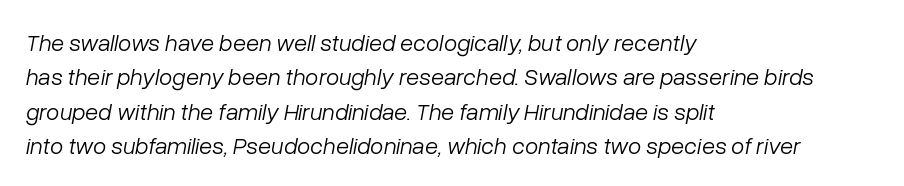
The designer left line spacing at the default. Would a proofreader flag this as italicized? Yes. Lines of text with bare space underneath. The passage shown is not bold in any degree. These lines stack with their left ends in a neat column.
